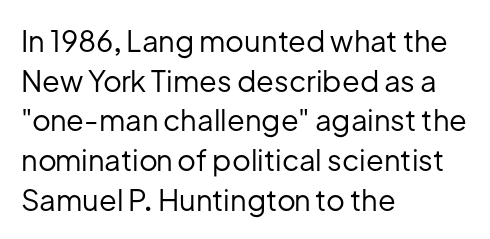
Q: Is the text bold? A: No.
Q: Is the text italic (slanted)? A: No, it is upright.
Q: Is the typeface a serif or a sans-serif typeface? A: Sans-serif.
Q: Is the text underlined? A: No.
Q: How is the paragraph aligned? A: Left-aligned.
Q: Is the spacing between letters normal or unusually wide? A: Normal.
Q: Is the spacing between lines tight, normal or loose? A: Normal.
Q: Width (condensed, normal, or wide)? A: Normal.
Q: Stroke contrast? A: Low.
Q: x-height? A: Medium.
Q: Monospaced? A: No.
